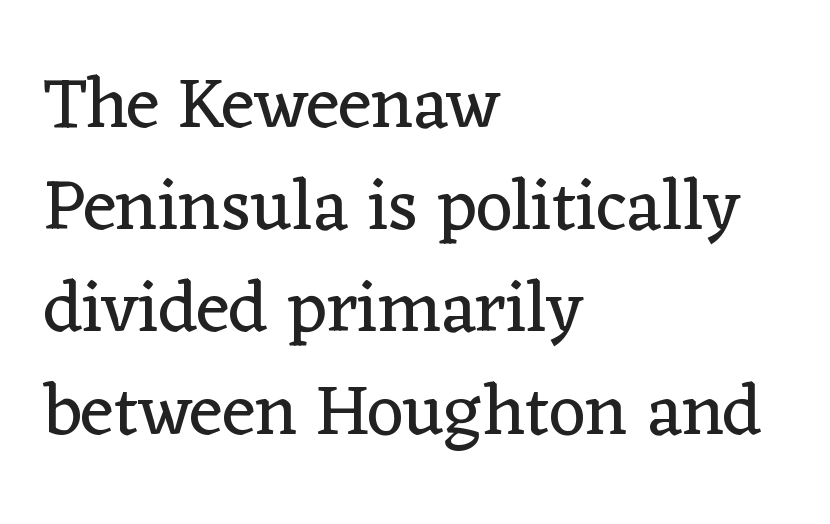
{"serif": "yes", "italic": "no", "bold": "no", "weight": "regular", "width": "normal", "stroke_contrast": "low", "x_height": "medium", "monospaced": "no", "underline": "no", "align": "left", "line_spacing": "normal", "line_spacing_ratio": 1.42, "letter_spacing": "normal", "letter_spacing_em": 0.0, "glyph_px": 72}
